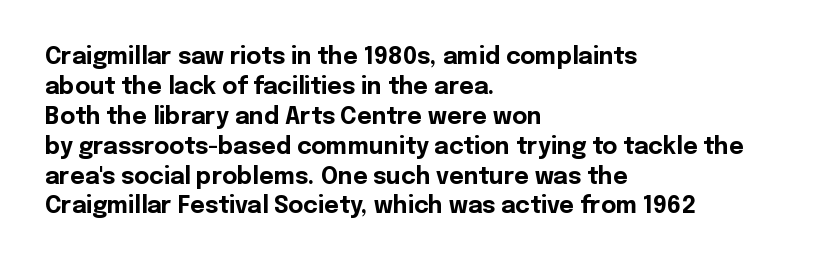
The image shows 23 px bold type, upright; set left-aligned, normal line spacing (1.3x), normal letter spacing, not underlined.
